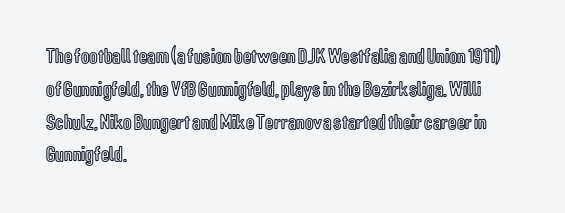
Q: Is the text italic (slanted)? A: No, it is upright.
Q: Is the text underlined? A: No.
Q: How is the paragraph aligned? A: Left-aligned.
Q: Is the spacing between letters normal or unusually wide? A: Normal.
Q: Is the spacing between lines tight, normal or loose? A: Normal.
